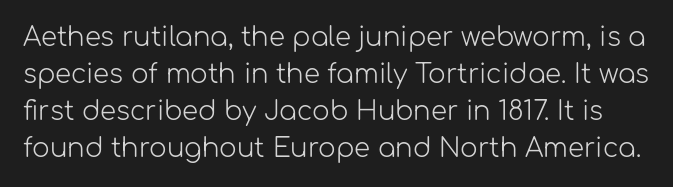
The image shows 26 px text type, upright; set normal line spacing (1.42x), normal letter spacing, not underlined.
